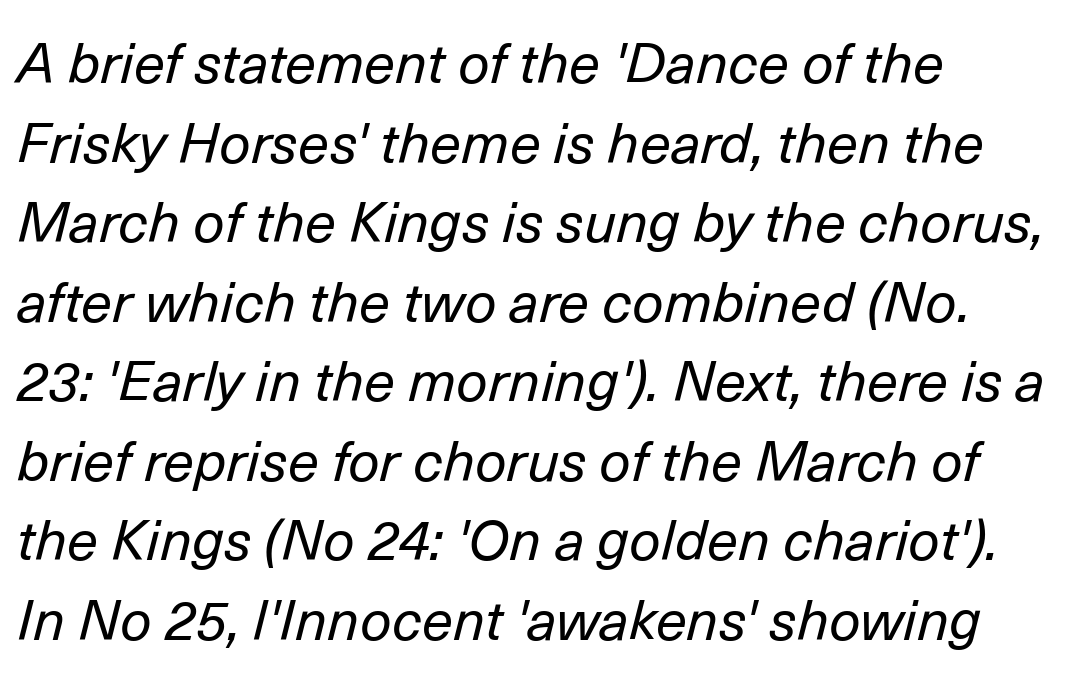
Q: Is the text bold? A: No.
Q: Is the text italic (slanted)? A: Yes, it leans right by about 14 degrees.
Q: Is the text underlined? A: No.
Q: How is the paragraph aligned? A: Left-aligned.
Q: Is the spacing between letters normal or unusually wide? A: Normal.
Q: Is the spacing between lines tight, normal or loose? A: Normal.
Q: Width (condensed, normal, or wide)? A: Normal.
Q: Stroke contrast? A: Low.
Q: x-height? A: Medium.
Q: Monospaced? A: No.
